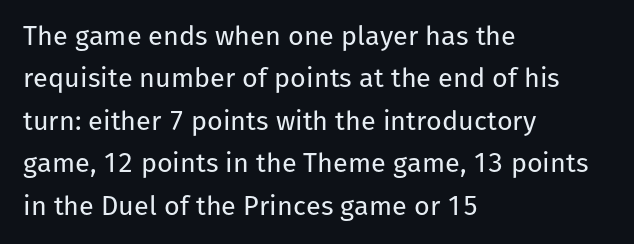
Characters follow at the spacing the type designer built in. Where is the straight margin? On the left. Weight: regular or lighter. Check the space under the baseline: it is left empty. Each new line begins a customary step beneath the previous one.
